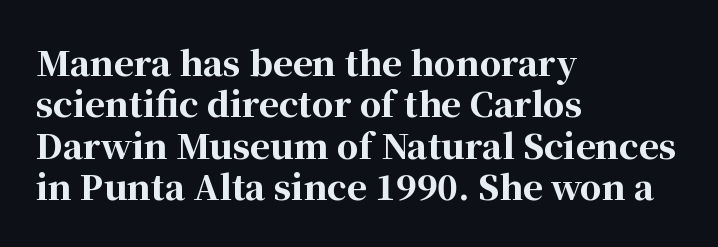
{"serif": "yes", "italic": "no", "bold": "yes", "weight": "bold", "width": "normal", "stroke_contrast": "high", "x_height": "medium", "monospaced": "no", "underline": "no", "align": "left", "line_spacing_ratio": 1.22, "letter_spacing": "normal", "letter_spacing_em": 0.0, "glyph_px": 34}
